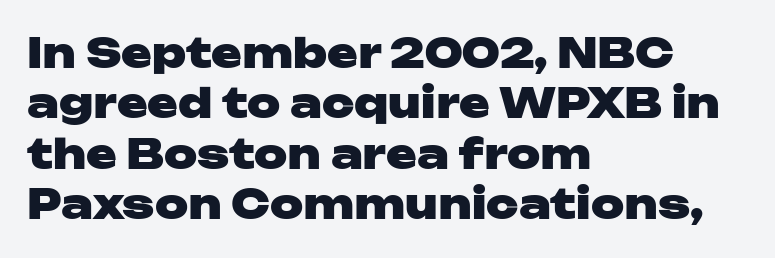
Q: Is the text bold? A: Yes.
Q: Is the text italic (slanted)? A: No, it is upright.
Q: Is the typeface a serif or a sans-serif typeface? A: Sans-serif.
Q: Is the text underlined? A: No.
Q: How is the paragraph aligned? A: Left-aligned.
Q: Is the spacing between letters normal or unusually wide? A: Normal.
Q: Width (condensed, normal, or wide)? A: Wide.
Q: Stroke contrast? A: Low.
Q: x-height? A: Medium.
Q: Monospaced? A: No.
